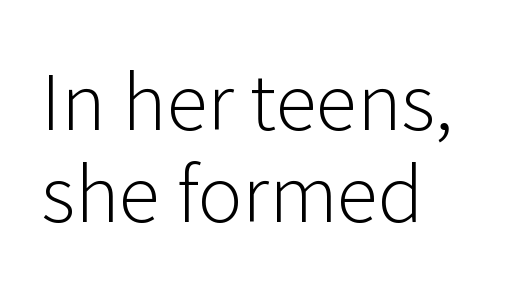
Unlike italic type, these characters show no tilt at all. Decoration check: the copy has no underline. No extra tracking has been applied to these lines. No extra ink here — the face is not bold. Proportional: the letters do not fall into vertical columns.
